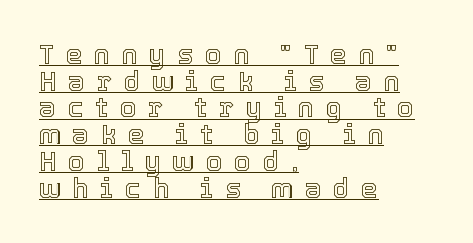
Compared with undecorated copy, this sample adds a rule below the words. Do the letters lean? They stand straight. Successive baselines arrive quickly, one right under another. Where is the straight margin? On the left.
